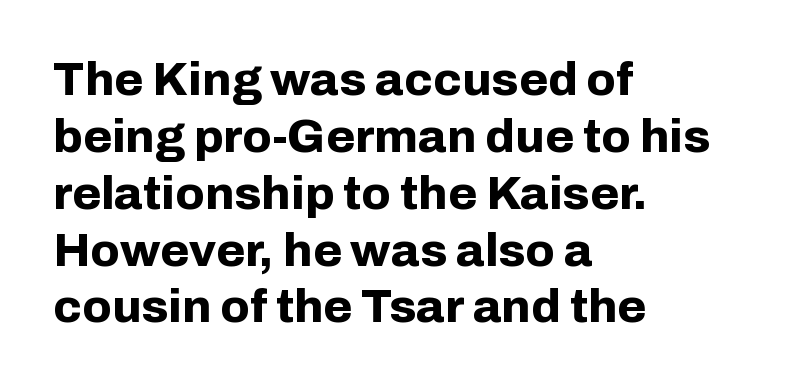
Does the lettering tilt? It doesn't — this is upright. The passage shown has conventional tracking throughout. Look at the stroke-to-counter ratio: heavy, a bold. A typesetter would call this proportional, since set widths differ per character. Type without underlining.
